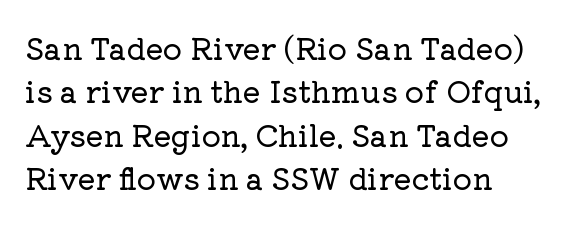
{"serif": "yes", "italic": "no", "width": "normal", "stroke_contrast": "low", "x_height": "medium", "monospaced": "no", "underline": "no", "line_spacing": "normal", "line_spacing_ratio": 1.45, "letter_spacing": "normal", "letter_spacing_em": 0.0, "glyph_px": 30}
